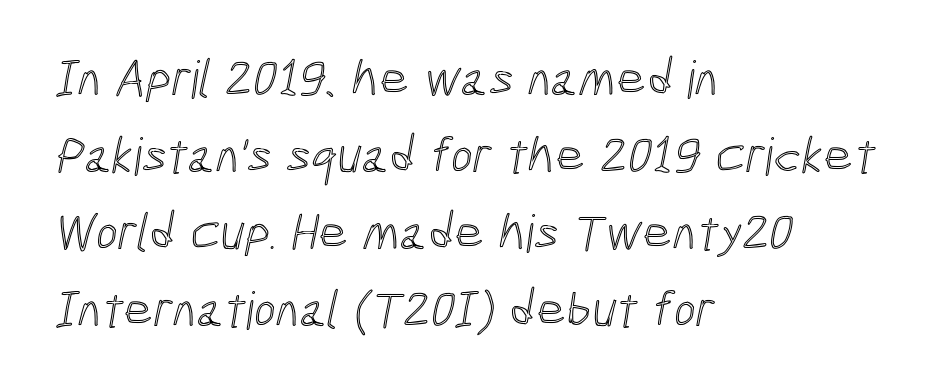
{"width": "condensed", "x_height": "medium", "monospaced": "no", "underline": "no", "align": "left", "line_spacing": "normal", "line_spacing_ratio": 1.48, "letter_spacing": "normal", "letter_spacing_em": 0.0, "glyph_px": 52}
